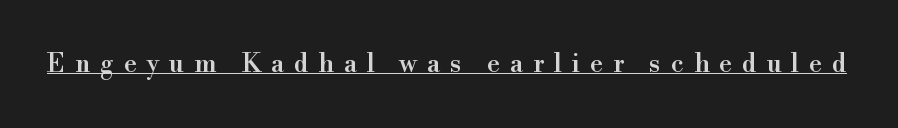
Beneath each row of characters lies a ruled line. Caption: expanded tracking, letters set apart. A typesetter would mark this as roman, not italic.
